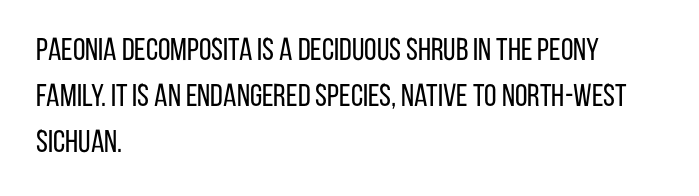
The image shows 32 px regular-weight, condensed sans-serif type, upright; set left-aligned, normal line spacing (1.43x), normal letter spacing, not underlined; low stroke contrast and a large x-height.
